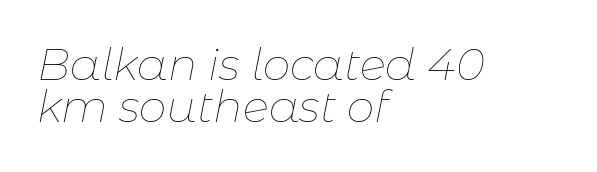
Q: Is the text bold? A: No.
Q: Is the text italic (slanted)? A: Yes, it leans right by about 11 degrees.
Q: Is the text underlined? A: No.
Q: How is the paragraph aligned? A: Left-aligned.
Q: Is the spacing between letters normal or unusually wide? A: Normal.
Q: Is the spacing between lines tight, normal or loose? A: Tight.
Q: Width (condensed, normal, or wide)? A: Normal.
Q: Stroke contrast? A: Low.
Q: x-height? A: Medium.
Q: Monospaced? A: No.
